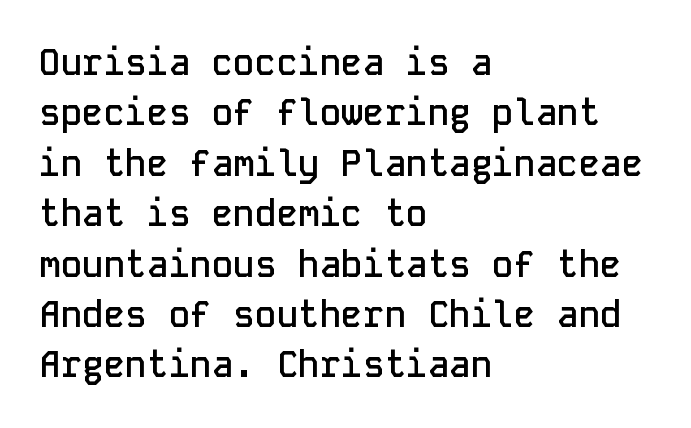
Q: Is the text bold? A: Semi-bold.
Q: Is the text italic (slanted)? A: No, it is upright.
Q: Is the typeface a serif or a sans-serif typeface? A: Sans-serif.
Q: Is the text underlined? A: No.
Q: How is the paragraph aligned? A: Left-aligned.
Q: Is the spacing between letters normal or unusually wide? A: Normal.
Q: Is the spacing between lines tight, normal or loose? A: Normal.
Q: Width (condensed, normal, or wide)? A: Normal.
Q: Stroke contrast? A: Low.
Q: x-height? A: Medium.
Q: Monospaced? A: Yes.
